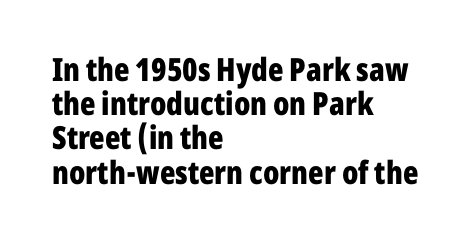
{"serif": "no", "italic": "no", "bold": "yes", "weight": "bold", "width": "condensed", "stroke_contrast": "low", "x_height": "medium", "monospaced": "no", "underline": "no", "align": "left", "line_spacing": "tight", "line_spacing_ratio": 1.07, "letter_spacing": "normal", "letter_spacing_em": 0.0, "glyph_px": 32}
